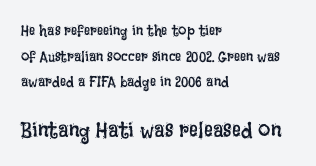
{"italic": "no", "bold": "no", "underline": "no", "align": "left", "line_spacing_ratio": 1.71, "letter_spacing": "normal", "letter_spacing_em": 0.0, "larger_block": "second", "size_ratio": 1.47, "glyph_px": 22}
